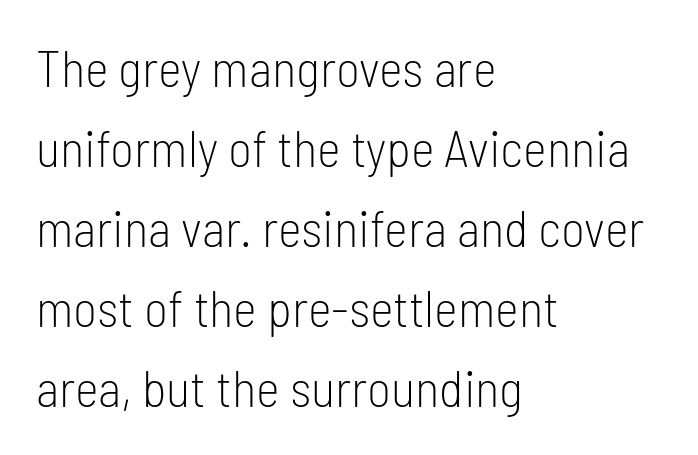
Character widths vary here, with narrow letters taking less room than wide ones. Line beginnings align vertically; line endings do not. Does extra space separate the letters? No, they use regular spacing. The designer went with a sans here, leaving each stem footless. The specimen omits any rule beneath the text block's lines.
